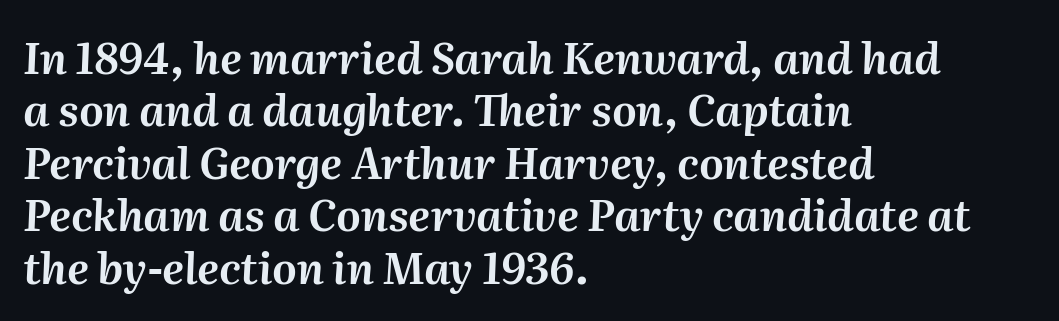
The passage shown is not underscored anywhere. Varying glyph widths throughout — classic text-font behaviour. The lettering tilts uniformly, giving the passage an italic look. The text block is weighted toward the left margin, trailing off unevenly rightward. These lines keep a tight, regular rhythm from letter to letter.
